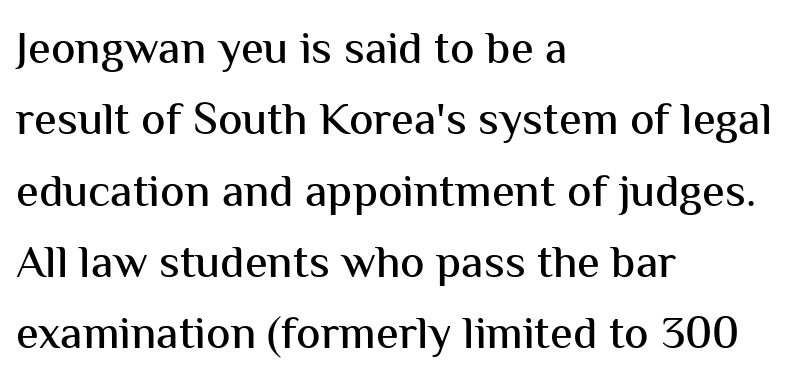
Q: Is the text italic (slanted)? A: No, it is upright.
Q: Is the typeface a serif or a sans-serif typeface? A: Sans-serif.
Q: Is the text underlined? A: No.
Q: How is the paragraph aligned? A: Left-aligned.
Q: Is the spacing between letters normal or unusually wide? A: Normal.
Q: Is the spacing between lines tight, normal or loose? A: Normal.
Q: Width (condensed, normal, or wide)? A: Normal.
Q: Stroke contrast? A: Medium.
Q: x-height? A: Medium.
Q: Monospaced? A: No.
